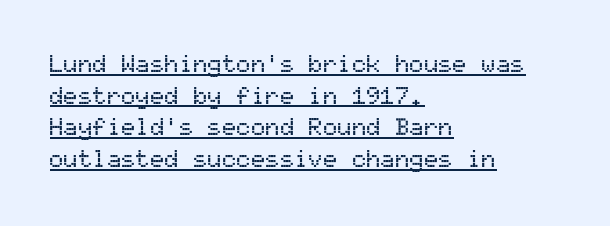
{"italic": "no", "underline": "yes", "align": "left", "line_spacing": "normal", "line_spacing_ratio": 1.32, "letter_spacing": "normal", "letter_spacing_em": 0.0, "glyph_px": 24}
